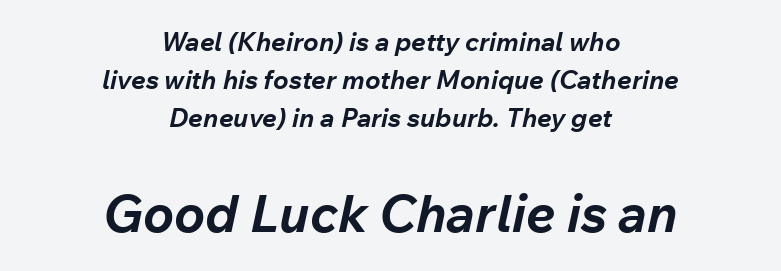
The image shows 52 px bold type, italic (leaning right); set centered, normal line spacing (1.46x), normal letter spacing, not underlined; the second (bottom) block is 2.0x larger; low stroke contrast and a medium x-height.
